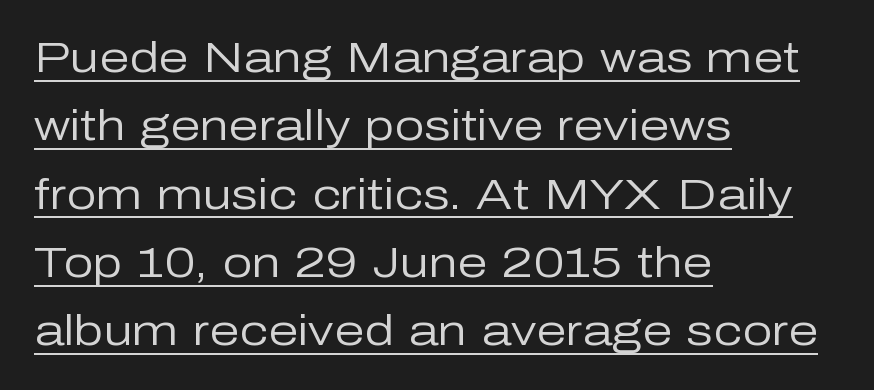
The image shows 43 px regular-weight sans-serif type, upright; set left-aligned, normal line spacing (1.59x), normal letter spacing, underlined; low stroke contrast and a medium x-height.
